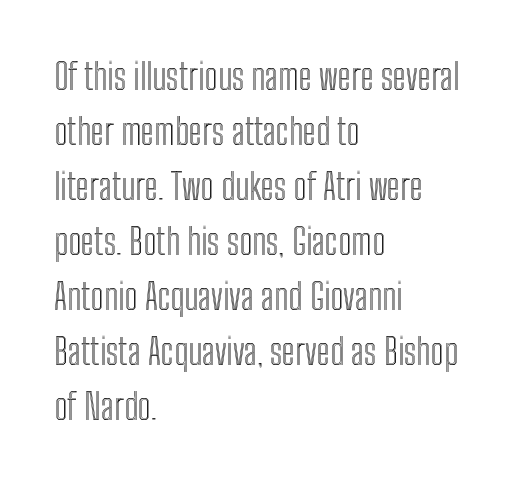
Q: Is the text italic (slanted)? A: No, it is upright.
Q: Is the text underlined? A: No.
Q: How is the paragraph aligned? A: Left-aligned.
Q: Is the spacing between letters normal or unusually wide? A: Normal.
Q: Is the spacing between lines tight, normal or loose? A: Normal.
Q: Width (condensed, normal, or wide)? A: Condensed.
Q: x-height? A: Medium.
Q: Monospaced? A: No.
